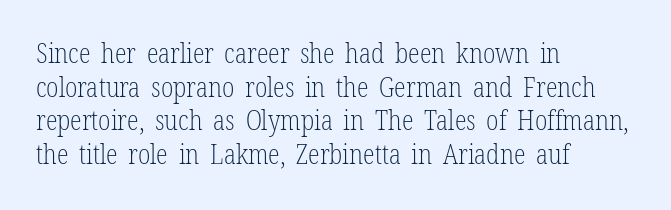
Whoever set this chose a conventional vertical rhythm. Each stroke keeps to a modest, everyday thickness or less. Is there any slant? The stems are plumb. Any mark beneath the type? The region is blank. Horizontal alignment here is leftward, the default for most running prose.
